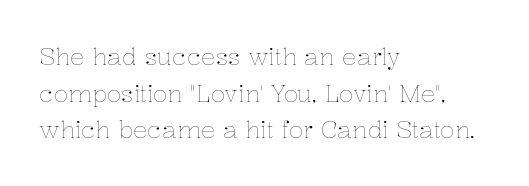
{"italic": "no", "bold": "no", "underline": "no", "align": "left", "line_spacing": "normal", "line_spacing_ratio": 1.53, "letter_spacing": "normal", "letter_spacing_em": 0.0, "glyph_px": 24}
